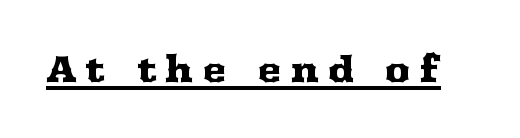
Q: Is the text italic (slanted)? A: No, it is upright.
Q: Is the typeface a serif or a sans-serif typeface? A: Serif.
Q: Is the text underlined? A: Yes.
Q: Is the spacing between letters normal or unusually wide? A: Unusually wide.
Q: Width (condensed, normal, or wide)? A: Wide.
Q: Stroke contrast? A: Medium.
Q: x-height? A: Medium.
Q: Monospaced? A: No.
